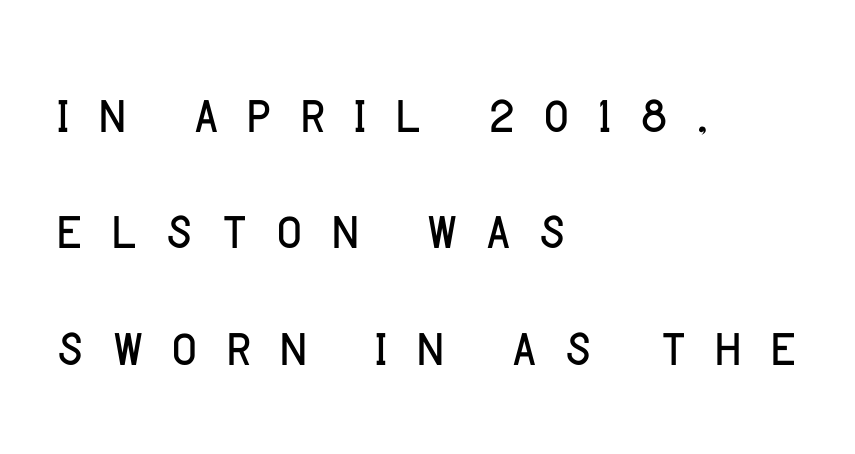
What kind of face is this? One without serifs — a sans. This block has exactly the height ordinary leading produces. Proportional: the letters do not fall into vertical columns. Weight: in the light-to-regular range.
